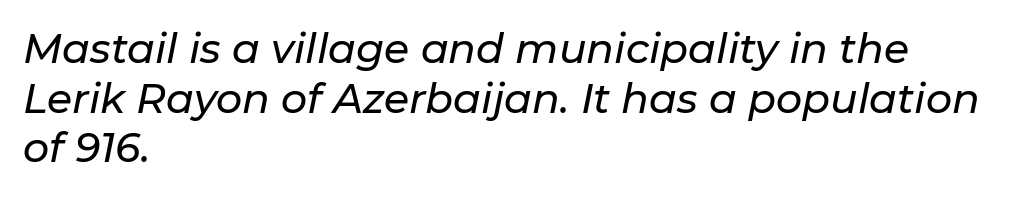
The image shows 41 px text type, italic (leaning right); set left-aligned, line spacing 1.21x, normal letter spacing, not underlined; low stroke contrast and a medium x-height.
